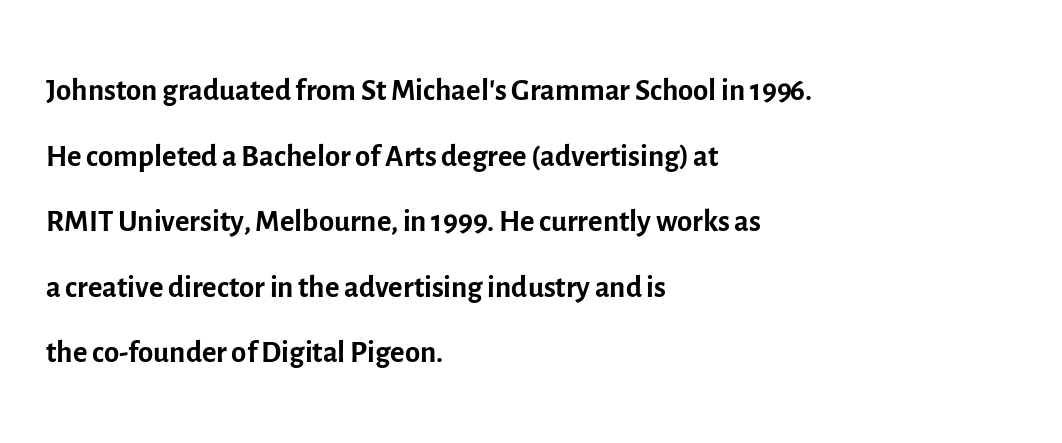
The image shows 44 px regular-weight sans-serif type, upright; set left-aligned, normal line spacing (1.49x), normal letter spacing, not underlined; a medium x-height.
